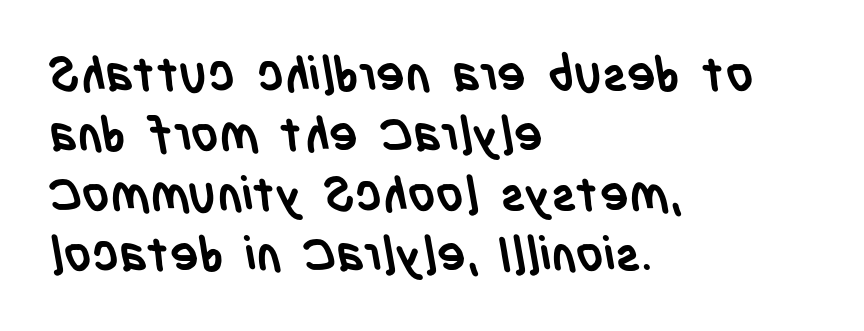
A normal amount of white space separates one row of letters from the next. Set as a true bold cut, around the 700 mark. The passage is arranged the way most books set body copy — flush left. The horizontal fit of the characters is conventional and even. Character widths vary here, with narrow letters taking less room than wide ones. Descenders are the only things crossing below the line.
